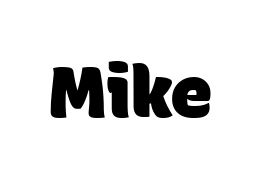
{"serif": "no", "bold": "yes", "weight": "heavy", "width": "normal", "stroke_contrast": "low", "x_height": "large", "monospaced": "no", "underline": "no", "letter_spacing": "normal", "letter_spacing_em": 0.0, "glyph_px": 71}
